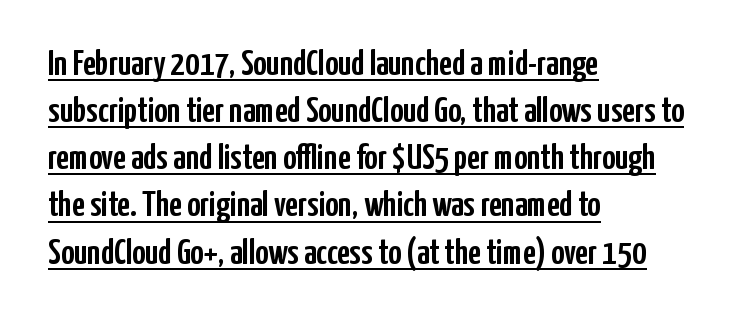
Q: Is the text italic (slanted)? A: No, it is upright.
Q: Is the typeface a serif or a sans-serif typeface? A: Sans-serif.
Q: Is the text underlined? A: Yes.
Q: How is the paragraph aligned? A: Left-aligned.
Q: Is the spacing between letters normal or unusually wide? A: Normal.
Q: Is the spacing between lines tight, normal or loose? A: Normal.
Q: Width (condensed, normal, or wide)? A: Condensed.
Q: Stroke contrast? A: Low.
Q: x-height? A: Medium.
Q: Monospaced? A: No.
